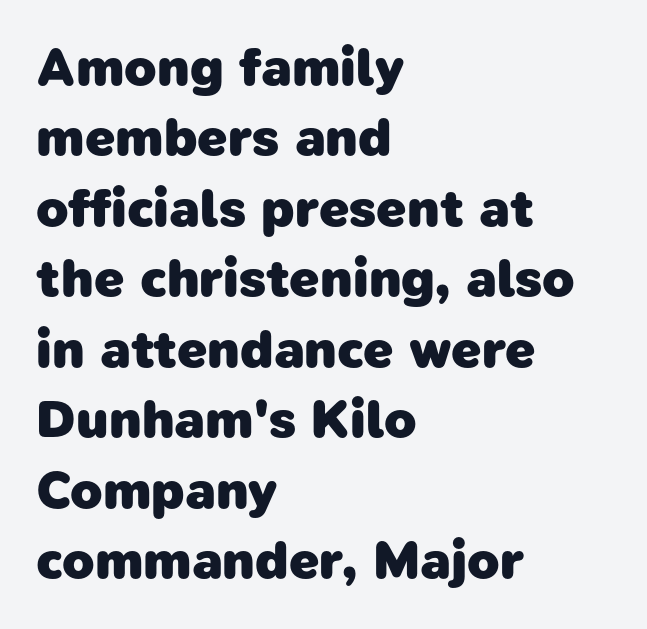
{"serif": "no", "bold": "yes", "weight": "heavy", "width": "normal", "stroke_contrast": "low", "x_height": "medium", "monospaced": "no", "underline": "no", "align": "left", "line_spacing": "normal", "line_spacing_ratio": 1.33, "letter_spacing": "normal", "letter_spacing_em": 0.0, "glyph_px": 53}
